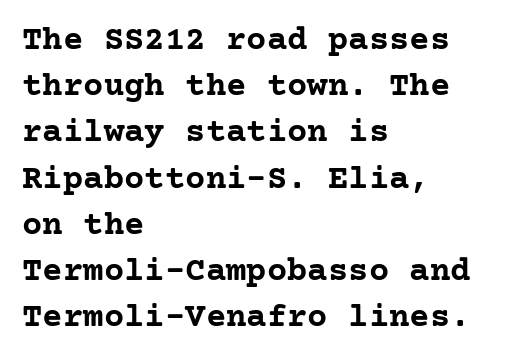
The rendering uses a bold face; every stroke is thick and dark. Observe the serifs anchoring each vertical stroke in this sample. The gap between lines stays unmarked. This sample uses an upright cut, with every glyph sitting square on the baseline. A typesetter would call this leading conventional body-copy spacing. The face used here is rendered with its standard letterfit.
